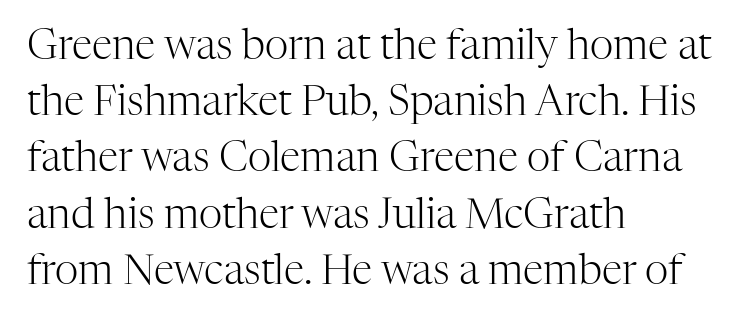
The image shows 41 px light serif type, upright; set left-aligned, normal line spacing (1.37x), normal letter spacing, not underlined; high stroke contrast and a medium x-height.
